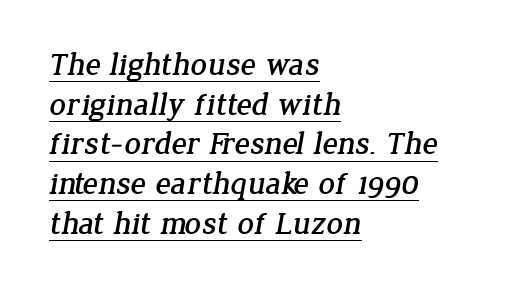
{"serif": "yes", "width": "normal", "stroke_contrast": "low", "x_height": "medium", "monospaced": "no", "underline": "yes", "align": "left", "line_spacing_ratio": 1.24, "letter_spacing": "normal", "letter_spacing_em": 0.0, "glyph_px": 32}
